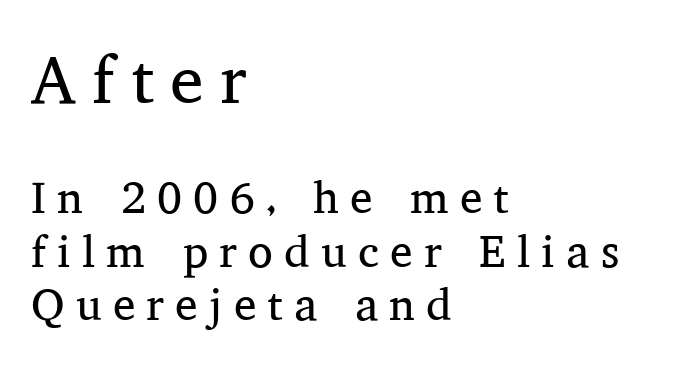
The line texture is sparse and dotted thanks to wide tracking. The typesetter chose a ragged-right arrangement here. The font sits on the lighter half of the weight spectrum, regular included. Observe the serifs anchoring each vertical stroke in this sample. Ordinary non-slanted type is in use. The rendering shrinks the type as you move from the upper chunk to the lower.
